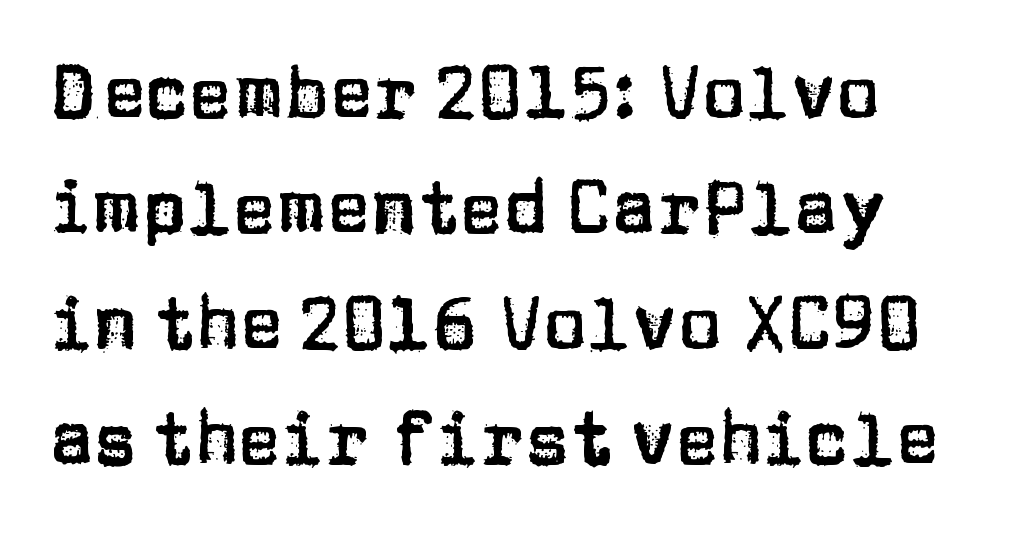
{"serif": "no", "italic": "no", "width": "normal", "stroke_contrast": "low", "x_height": "large", "monospaced": "no", "underline": "no", "align": "left", "line_spacing": "normal", "line_spacing_ratio": 1.58, "letter_spacing": "normal", "letter_spacing_em": 0.0, "glyph_px": 73}
